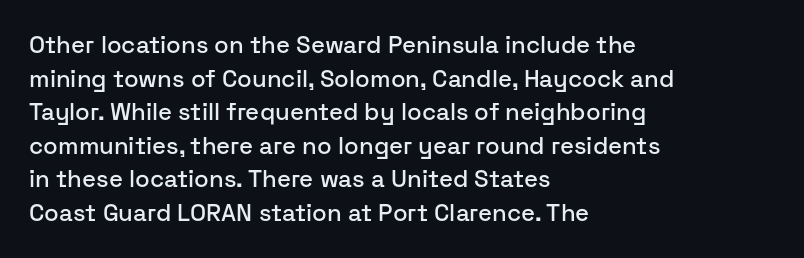
Q: Is the text italic (slanted)? A: No, it is upright.
Q: Is the text underlined? A: No.
Q: How is the paragraph aligned? A: Left-aligned.
Q: Is the spacing between letters normal or unusually wide? A: Normal.
Q: Is the spacing between lines tight, normal or loose? A: Normal.
